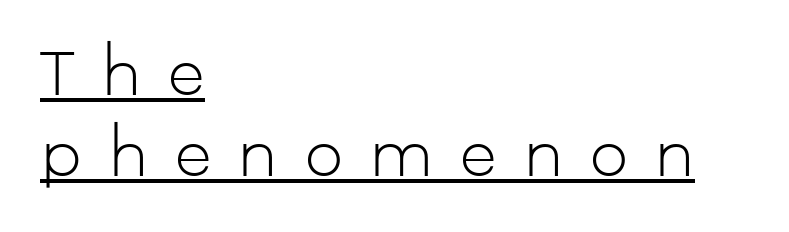
These lines have a slow, spaced-out rhythm from letter to letter. A light-to-regular cut is what we see here. Vertical spacing — default. No italicization has been applied; the sample stays upright.
